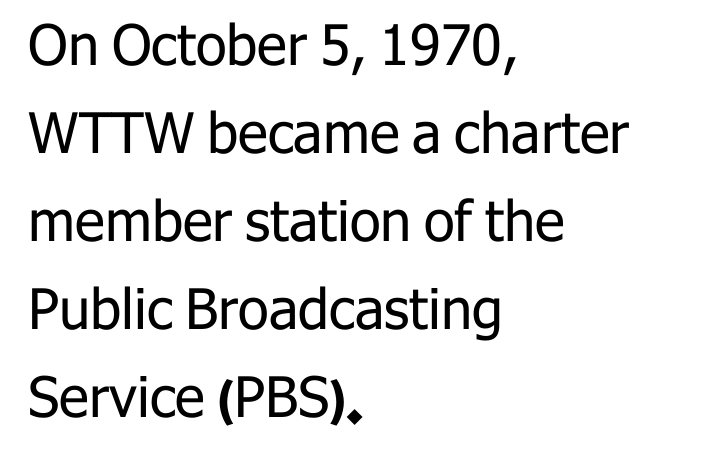
{"serif": "no", "italic": "no", "bold": "no", "weight": "regular", "width": "normal", "stroke_contrast": "low", "x_height": "medium", "monospaced": "no", "underline": "no", "align": "left", "line_spacing": "normal", "line_spacing_ratio": 1.57, "letter_spacing": "normal", "letter_spacing_em": 0.0, "glyph_px": 56}
